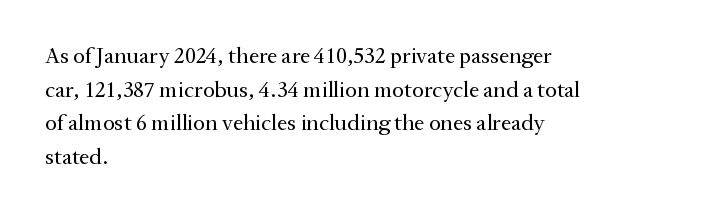
Q: Is the text bold? A: No.
Q: Is the text italic (slanted)? A: No, it is upright.
Q: Is the text underlined? A: No.
Q: How is the paragraph aligned? A: Left-aligned.
Q: Is the spacing between letters normal or unusually wide? A: Normal.
Q: Is the spacing between lines tight, normal or loose? A: Normal.
